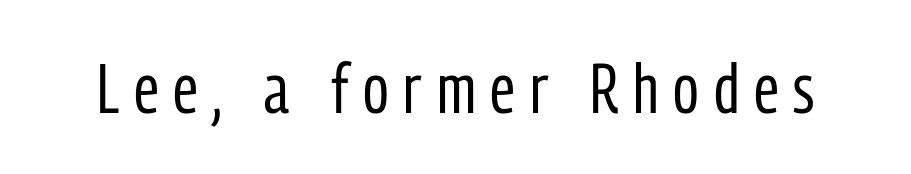
Q: Is the text bold? A: No.
Q: Is the text italic (slanted)? A: No, it is upright.
Q: Is the typeface a serif or a sans-serif typeface? A: Sans-serif.
Q: Is the text underlined? A: No.
Q: Is the spacing between letters normal or unusually wide? A: Unusually wide.
Q: Width (condensed, normal, or wide)? A: Condensed.
Q: Stroke contrast? A: Low.
Q: x-height? A: Medium.
Q: Monospaced? A: No.
